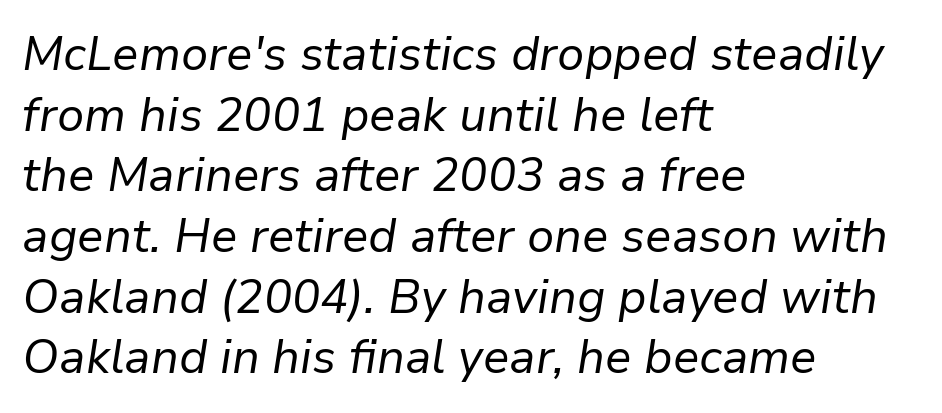
Each word holds together tightly as a unit, with standard inter-letter gaps. The passage is arranged the way most books set body copy — flush left. Character widths vary here, with narrow letters taking less room than wide ones. Stem width sits at or under what a default text font uses. Designer's note — italics engaged.
